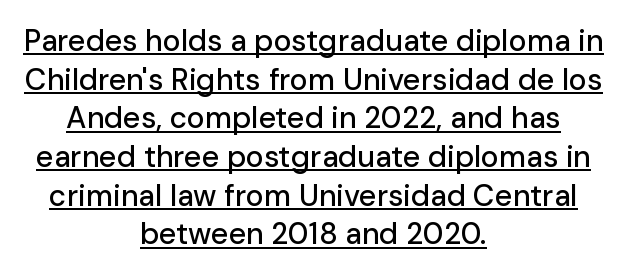
The image shows 30 px sans-serif type, upright; set centered, normal line spacing (1.29x), normal letter spacing, underlined; low stroke contrast and a medium x-height.
